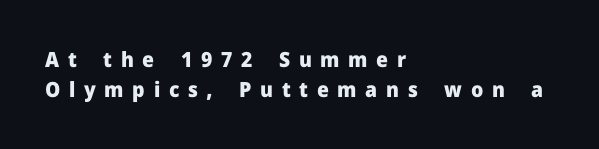
The image shows 21 px bold type, upright; set left-aligned, normal line spacing (1.42x), unusually wide letter spacing (+0.41 em), not underlined.
